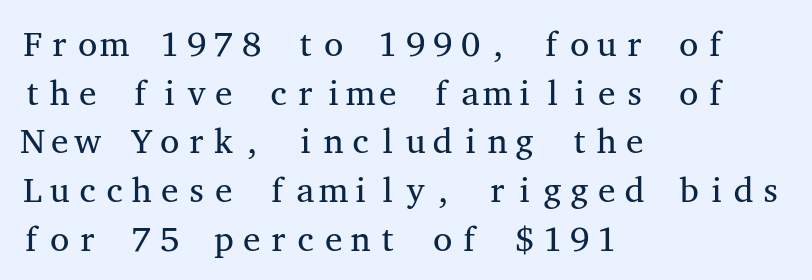
Normally led — the rows are evenly, conventionally spaced. The line texture is even and compact thanks to regular tracking. Vertical strokes here are truly vertical. The gap between lines stays unmarked.
